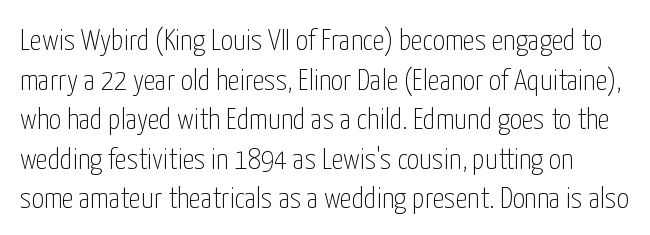
Ordinary non-slanted type is in use. No chunkiness to these letters — they're not bold. No feet cap the strokes, marking this as sans-serif type. This sample keeps an unexceptional amount of space between lines. Only glyphs here, with clear space below each row. Think of a printed novel: that variable character pitch is what you see here.
